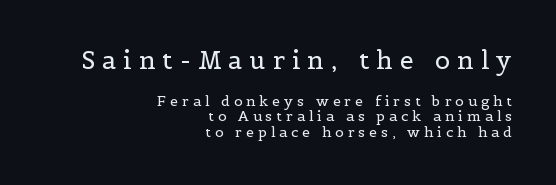
The image shows 25 px text type, upright; set right-aligned, tight line spacing (1.11x), unusually wide letter spacing (+0.29 em), not underlined; the first (top) block is 1.79x larger.
